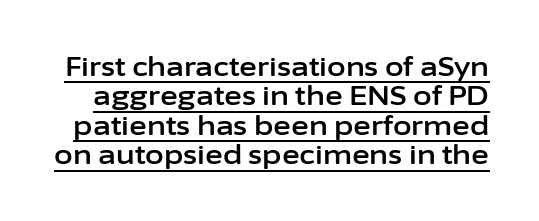
{"italic": "no", "underline": "yes", "line_spacing": "tight", "line_spacing_ratio": 1.09, "letter_spacing": "normal", "letter_spacing_em": 0.0, "glyph_px": 27}
